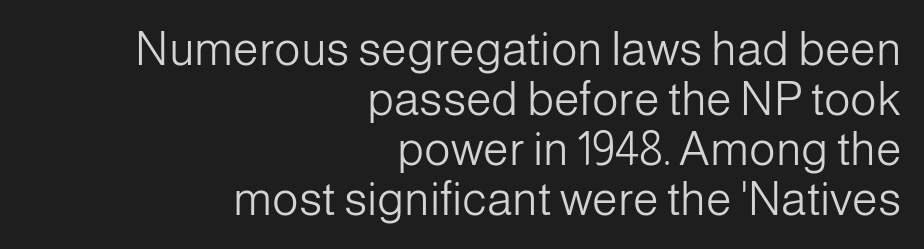
The image shows 46 px light sans-serif type, upright; set right-aligned, tight line spacing (1.09x), normal letter spacing, not underlined; low stroke contrast and a medium x-height.
